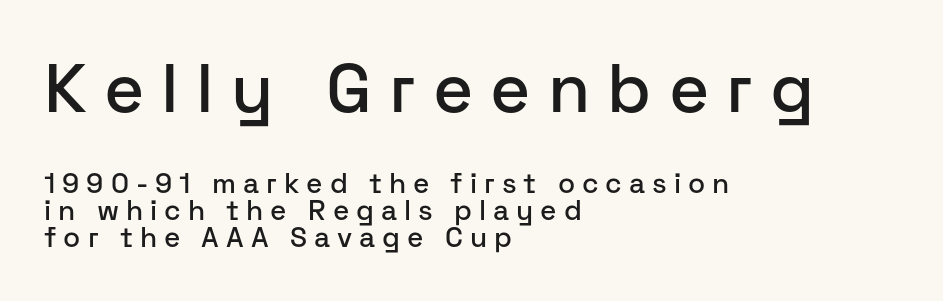
Compared with a centered layout, this one pins lines to the left instead. If you squint, the top block still reads clearly — it's the larger of the two. To sum up the face: it is a sans, with no serifs. Has an underline been added? It has not. Varying glyph widths throughout — classic text-font behaviour. A roman cut, with each character standing at attention.
